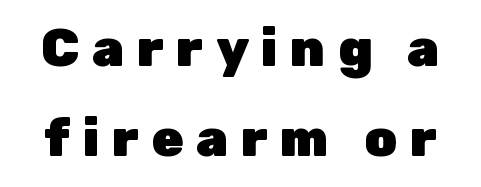
The image shows 52 px heavy sans-serif type, upright; set line spacing 1.74x, unusually wide letter spacing (+0.24 em), not underlined; low stroke contrast and a medium x-height.
